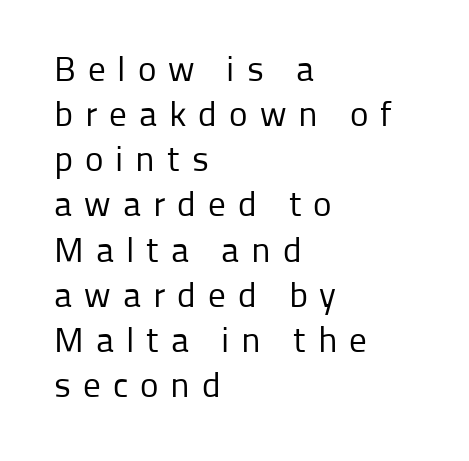
Q: Is the text bold? A: No.
Q: Is the text italic (slanted)? A: No, it is upright.
Q: Is the typeface a serif or a sans-serif typeface? A: Sans-serif.
Q: Is the text underlined? A: No.
Q: How is the paragraph aligned? A: Left-aligned.
Q: Is the spacing between letters normal or unusually wide? A: Unusually wide.
Q: Is the spacing between lines tight, normal or loose? A: Normal.
Q: Width (condensed, normal, or wide)? A: Normal.
Q: Stroke contrast? A: Low.
Q: x-height? A: Medium.
Q: Monospaced? A: No.
